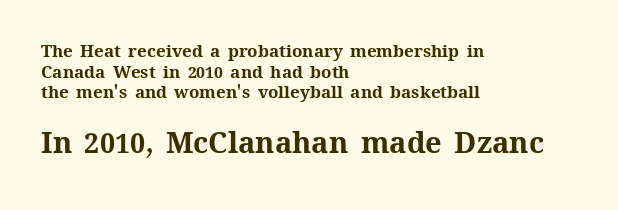
Q: Is the text bold? A: Yes.
Q: Is the text italic (slanted)? A: No, it is upright.
Q: Is the text underlined? A: No.
Q: How is the paragraph aligned? A: Left-aligned.
Q: Is the spacing between letters normal or unusually wide? A: Normal.
Q: Which block of text is set in a larger size, the first (top) or the second (bottom)? A: The second (bottom) one.
Q: Width (condensed, normal, or wide)? A: Normal.
Q: Stroke contrast? A: Medium.
Q: x-height? A: Medium.
Q: Monospaced? A: No.
